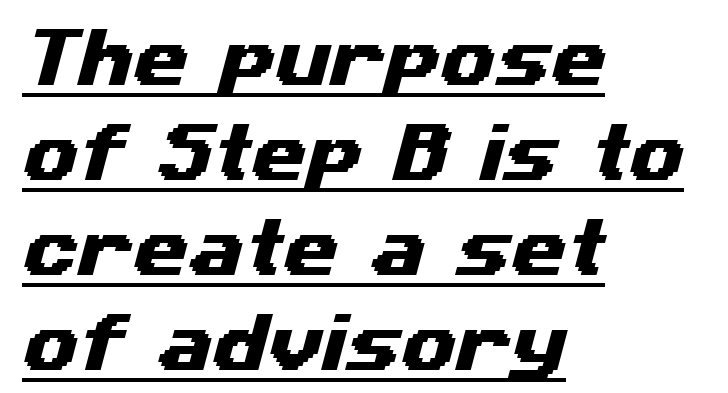
Varying glyph widths throughout — classic text-font behaviour. Does a line run under the words? Yes, clearly. The lines sit at an ordinary, default distance from one another. In terms of letterspacing, this is plain default setting.
